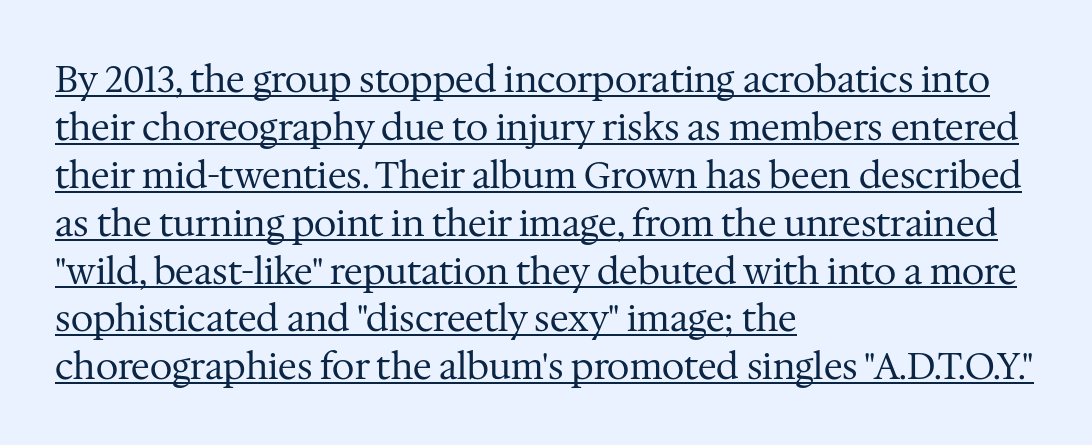
Regarding serifs, this sample has them. Casual observation: everything's shoved over to the left. Bold? No — there's no thickening of the strokes. Is there much room between lines? A standard amount, neither cramped nor airy. The rendering uses natural spacing where letterforms have individual widths.
